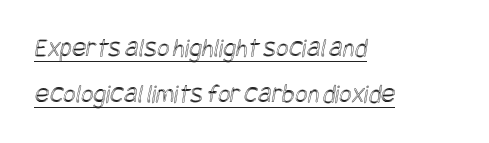
{"underline": "yes", "align": "left", "line_spacing_ratio": 1.72, "letter_spacing": "normal", "letter_spacing_em": 0.0, "glyph_px": 27}
